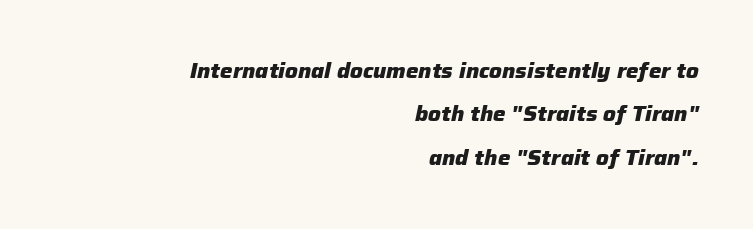
The image shows 21 px bold type, italic (leaning right); set right-aligned, loose line spacing (2.06x), normal letter spacing, not underlined.
